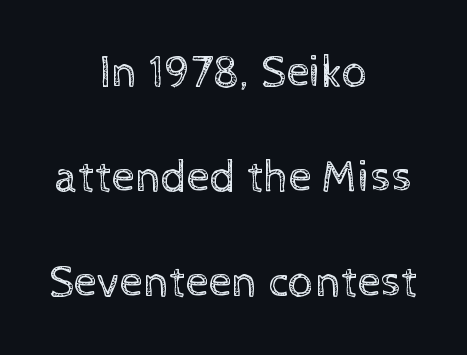
{"italic": "no", "bold": "no", "weight": "regular", "width": "normal", "x_height": "medium", "monospaced": "no", "underline": "no", "align": "center", "line_spacing": "loose", "line_spacing_ratio": 2.28, "letter_spacing": "normal", "letter_spacing_em": 0.0, "glyph_px": 46}
